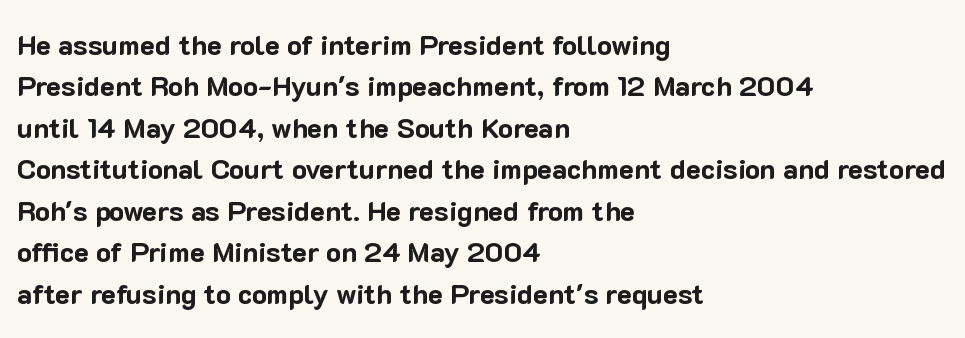
Q: Is the text bold? A: Yes.
Q: Is the text italic (slanted)? A: No, it is upright.
Q: Is the typeface a serif or a sans-serif typeface? A: Sans-serif.
Q: Is the text underlined? A: No.
Q: How is the paragraph aligned? A: Left-aligned.
Q: Is the spacing between letters normal or unusually wide? A: Normal.
Q: Is the spacing between lines tight, normal or loose? A: Normal.
Q: Width (condensed, normal, or wide)? A: Normal.
Q: Stroke contrast? A: Low.
Q: x-height? A: Medium.
Q: Monospaced? A: No.
